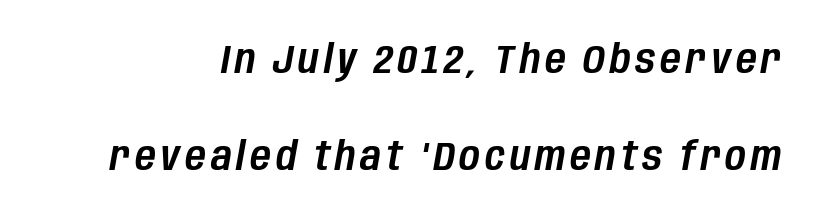
{"italic": "yes", "lean": "right", "slant_degrees": 10, "width": "condensed", "stroke_contrast": "low", "x_height": "large", "monospaced": "no", "underline": "no", "line_spacing": "loose", "line_spacing_ratio": 2.43, "glyph_px": 40}
